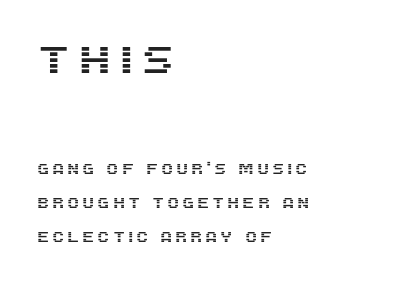
Large over small — that's the arrangement of the two blocks here. Grotesque or geometric, the face here clearly has no serifs. Left-aligned paragraph, ragged on the right. A bare baseline throughout the passage. The axis of the letterforms is exactly vertical.
